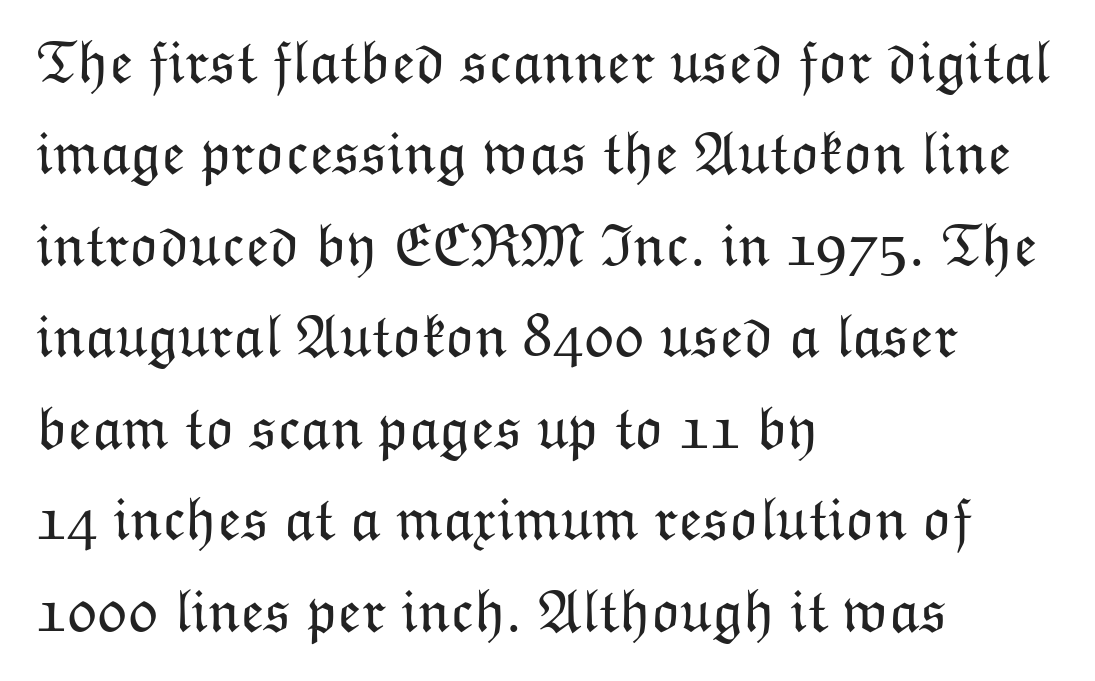
The image shows 61 px light type, upright; set left-aligned, normal line spacing (1.5x), normal letter spacing, not underlined; low stroke contrast and a medium x-height.
